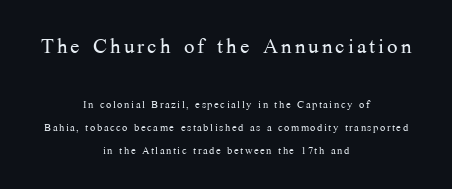
Each letter keeps its own natural width here, so spacing adapts to shape. Lines of text with bare space underneath. If you folded the block vertically in half, each line would mirror itself in length. Is the lower block the larger one? No — the upper block carries the bigger type. Reading down the column, the eye jumps a familiar distance to each next line. A typesetter would label this face a serif.
